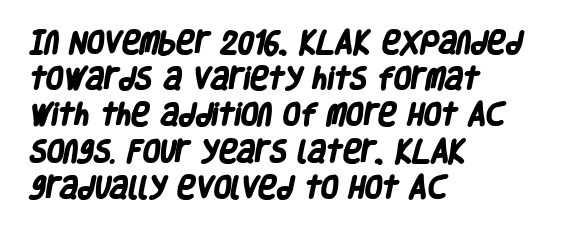
Vertically, the passage feels balanced, rows spaced as you'd expect. The line texture is even and compact thanks to regular tracking. These lines are set flush left with a ragged right edge. Quick note: underline off. Plenty of ink on the page — the face is bold.
